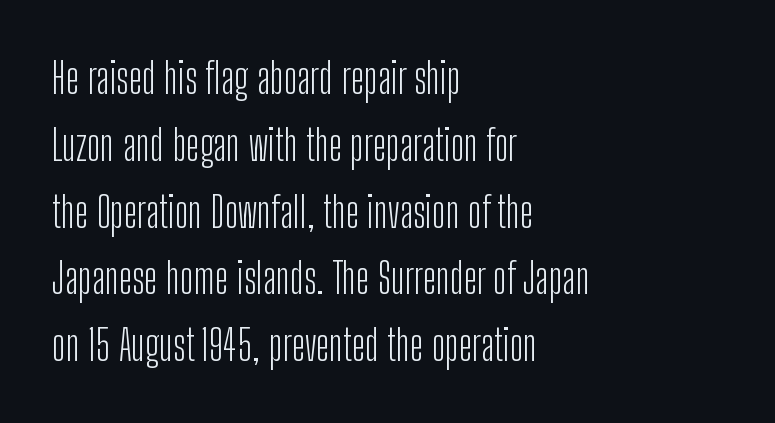
Q: Is the text bold? A: No.
Q: Is the text italic (slanted)? A: No, it is upright.
Q: Is the typeface a serif or a sans-serif typeface? A: Sans-serif.
Q: Is the text underlined? A: No.
Q: How is the paragraph aligned? A: Left-aligned.
Q: Is the spacing between letters normal or unusually wide? A: Normal.
Q: Is the spacing between lines tight, normal or loose? A: Normal.
Q: Width (condensed, normal, or wide)? A: Condensed.
Q: Stroke contrast? A: Low.
Q: x-height? A: Medium.
Q: Monospaced? A: No.
